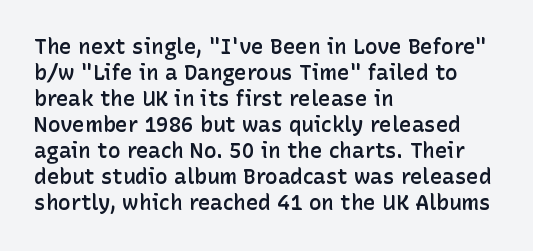
Set as a demibold, roughly 600 on the weight scale. Letter spacing: default. Where is the straight margin? On the left. Designer's note — italics off, roman on. Descenders are the only things crossing below the line.
